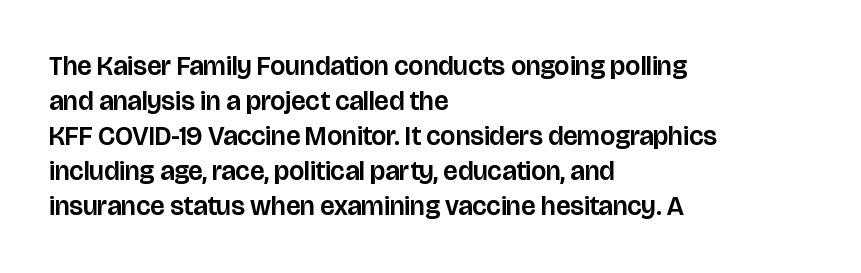
In CSS terms this would be text-align: left. Does the lettering tilt? It doesn't — this is upright. The strip under each line holds only bare page. Each word holds together tightly as a unit, with standard inter-letter gaps. These lines sit exactly where default settings would place them.
